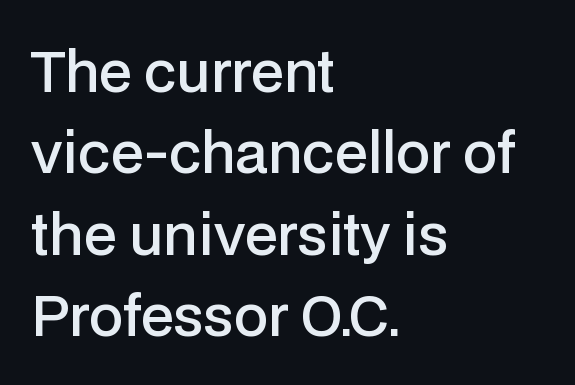
The image shows 55 px semibold sans-serif type, upright; set left-aligned, normal line spacing (1.48x), normal letter spacing, not underlined; low stroke contrast and a medium x-height.
